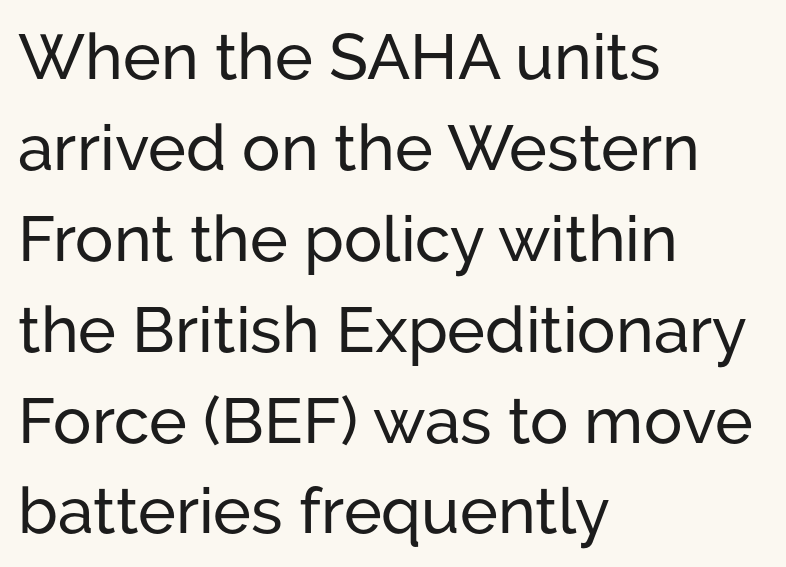
{"serif": "no", "italic": "no", "width": "normal", "stroke_contrast": "low", "x_height": "medium", "monospaced": "no", "underline": "no", "align": "left", "line_spacing": "normal", "line_spacing_ratio": 1.42, "letter_spacing": "normal", "letter_spacing_em": 0.0, "glyph_px": 64}
